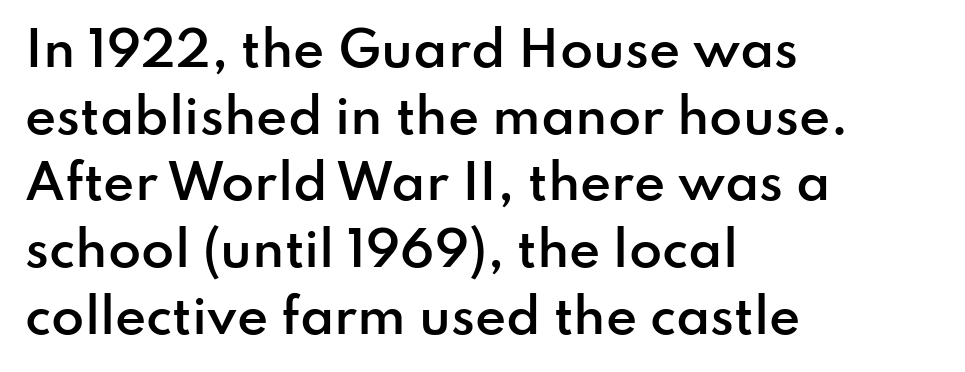
The image shows 48 px semibold sans-serif type, upright; set left-aligned, normal line spacing (1.39x), normal letter spacing, not underlined; low stroke contrast and a small x-height.
